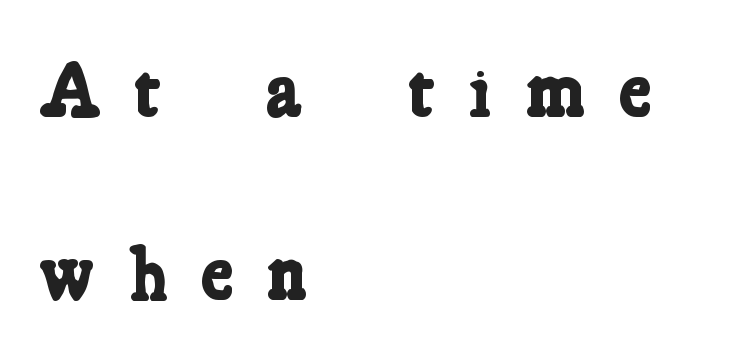
{"serif": "yes", "bold": "yes", "weight": "bold", "width": "condensed", "stroke_contrast": "low", "x_height": "medium", "monospaced": "no", "underline": "no", "align": "left", "line_spacing": "loose", "line_spacing_ratio": 2.35, "letter_spacing": "wide", "letter_spacing_em": 0.43, "glyph_px": 78}
